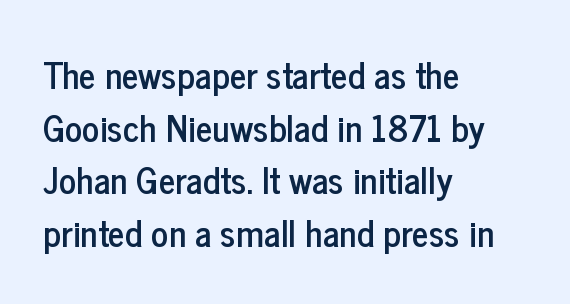
Serif or sans? Sans — the stroke terminals are bare. Evenly set lines give the paragraph a standard silhouette. Here the designer chose a conventional face with non-uniform glyph widths. Check under the words: just untouched page.
